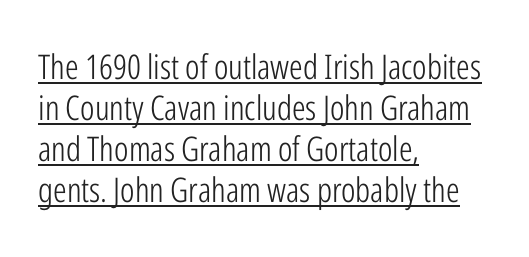
{"serif": "no", "italic": "no", "bold": "no", "weight": "light", "width": "condensed", "stroke_contrast": "low", "x_height": "medium", "monospaced": "no", "underline": "yes", "align": "left", "line_spacing_ratio": 1.21, "letter_spacing": "normal", "letter_spacing_em": 0.0, "glyph_px": 34}
